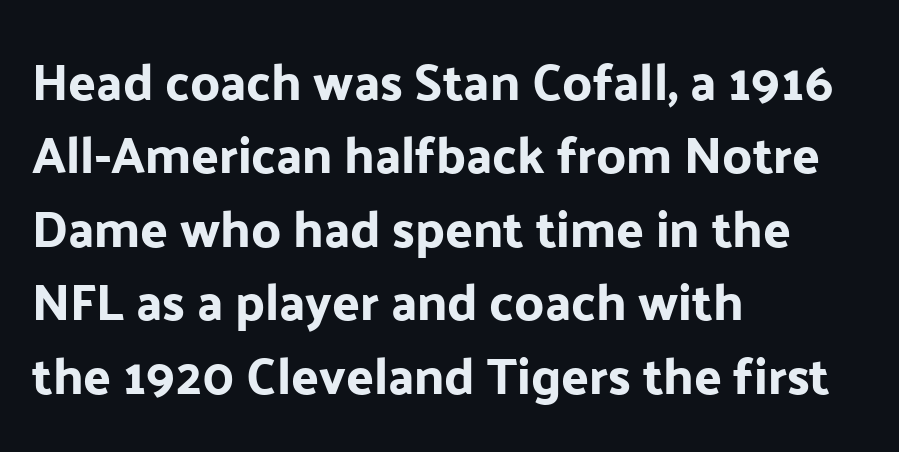
The image shows 51 px sans-serif type, upright; set left-aligned, normal line spacing (1.44x), normal letter spacing, not underlined; low stroke contrast and a medium x-height.
